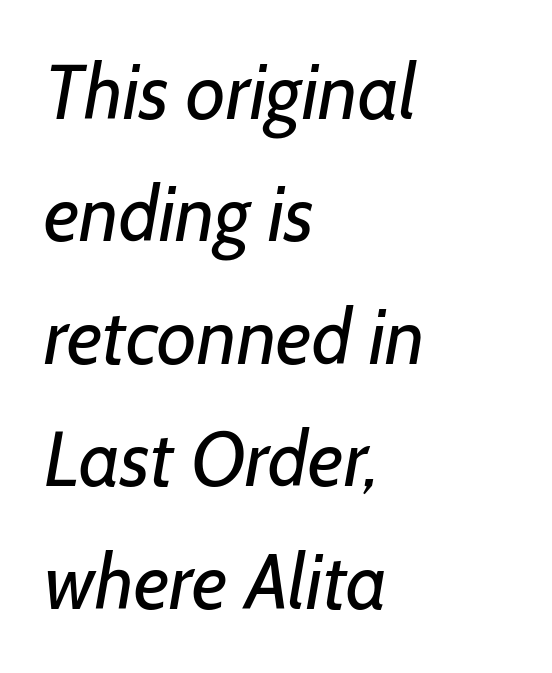
{"serif": "no", "bold": "no", "weight": "regular", "width": "normal", "stroke_contrast": "low", "x_height": "medium", "monospaced": "no", "underline": "no", "align": "left", "line_spacing": "normal", "line_spacing_ratio": 1.59, "letter_spacing": "normal", "letter_spacing_em": 0.0, "glyph_px": 77}
